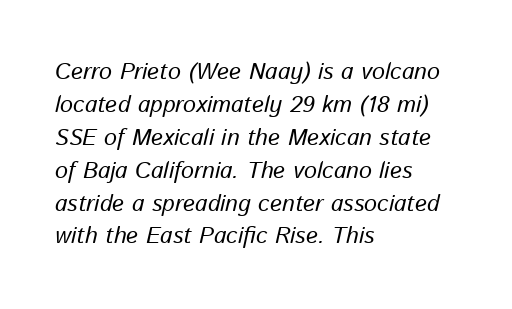
Q: Is the text bold? A: No.
Q: Is the text italic (slanted)? A: Yes, it leans right by about 13 degrees.
Q: Is the text underlined? A: No.
Q: How is the paragraph aligned? A: Left-aligned.
Q: Is the spacing between letters normal or unusually wide? A: Normal.
Q: Is the spacing between lines tight, normal or loose? A: Normal.
